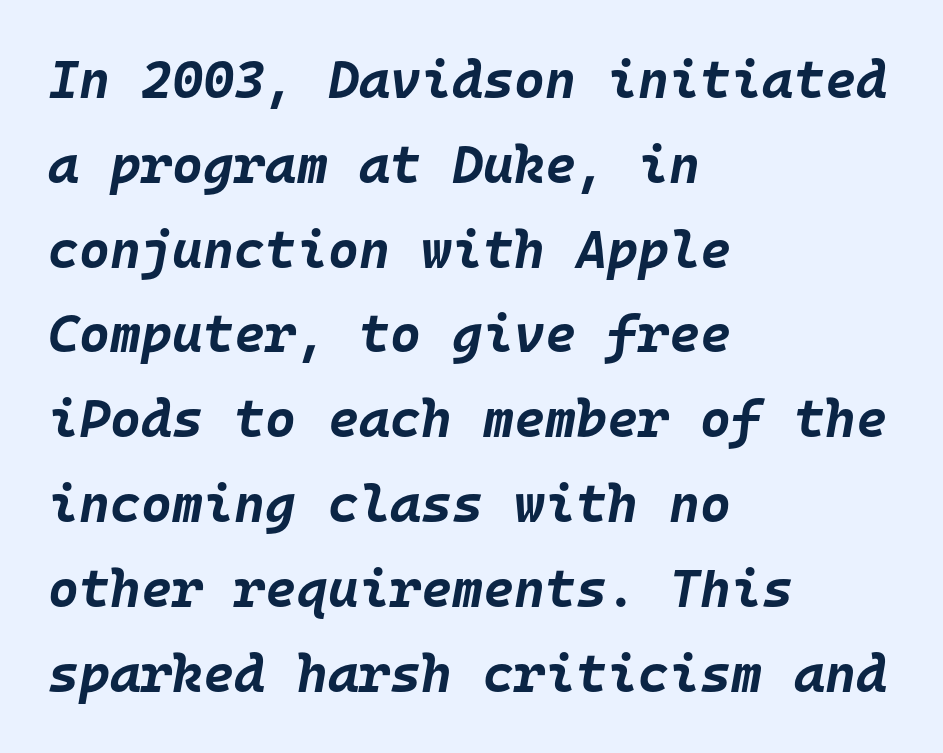
The image shows 53 px bold type, italic (leaning right), monospaced; set left-aligned, normal line spacing (1.6x), normal letter spacing, not underlined; low stroke contrast and a large x-height.
